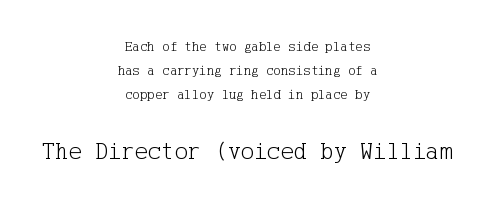
Q: Is the text bold? A: No.
Q: Is the text italic (slanted)? A: No, it is upright.
Q: Is the text underlined? A: No.
Q: How is the paragraph aligned? A: Centered.
Q: Is the spacing between letters normal or unusually wide? A: Normal.
Q: Which block of text is set in a larger size, the first (top) or the second (bottom)? A: The second (bottom) one.
